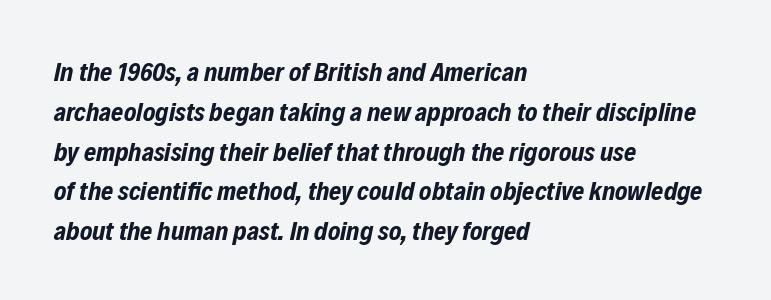
{"italic": "yes", "lean": "right", "slant_degrees": 12, "bold": "yes", "underline": "no", "align": "left", "line_spacing": "normal", "line_spacing_ratio": 1.53, "letter_spacing": "normal", "letter_spacing_em": 0.0, "glyph_px": 26}
